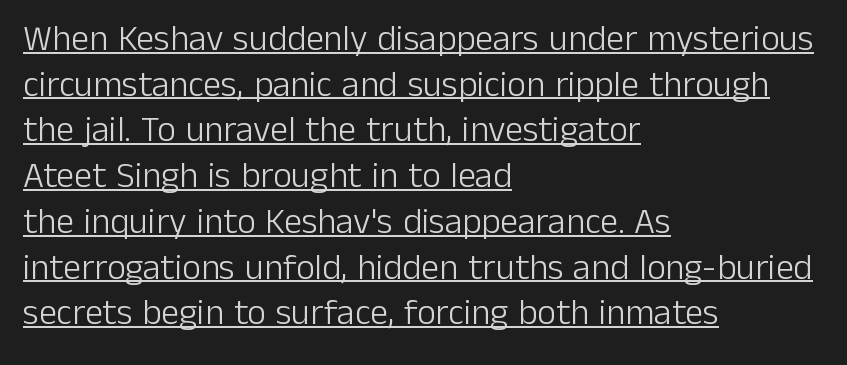
Somebody hit Ctrl+U on this one — the words are underlined. Spacing verdict: proportional, widths tailored to each character. The ragged edge is on the right, which tells us the setting is flush left. Line spacing here is normal.
